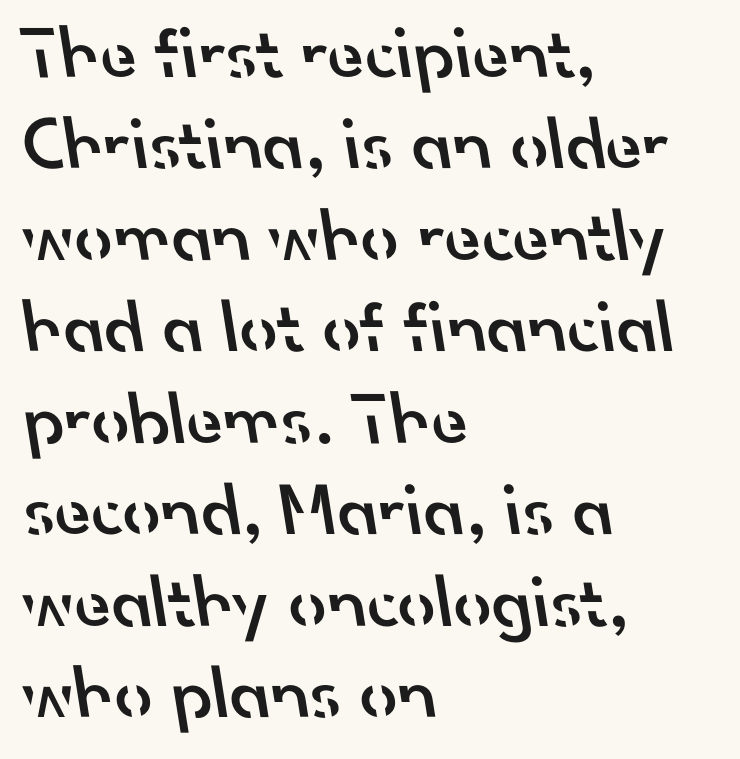
Q: Is the text bold? A: Semi-bold.
Q: Is the typeface a serif or a sans-serif typeface? A: Sans-serif.
Q: Is the text underlined? A: No.
Q: How is the paragraph aligned? A: Left-aligned.
Q: Is the spacing between letters normal or unusually wide? A: Normal.
Q: Width (condensed, normal, or wide)? A: Normal.
Q: Stroke contrast? A: Low.
Q: x-height? A: Small.
Q: Monospaced? A: No.
